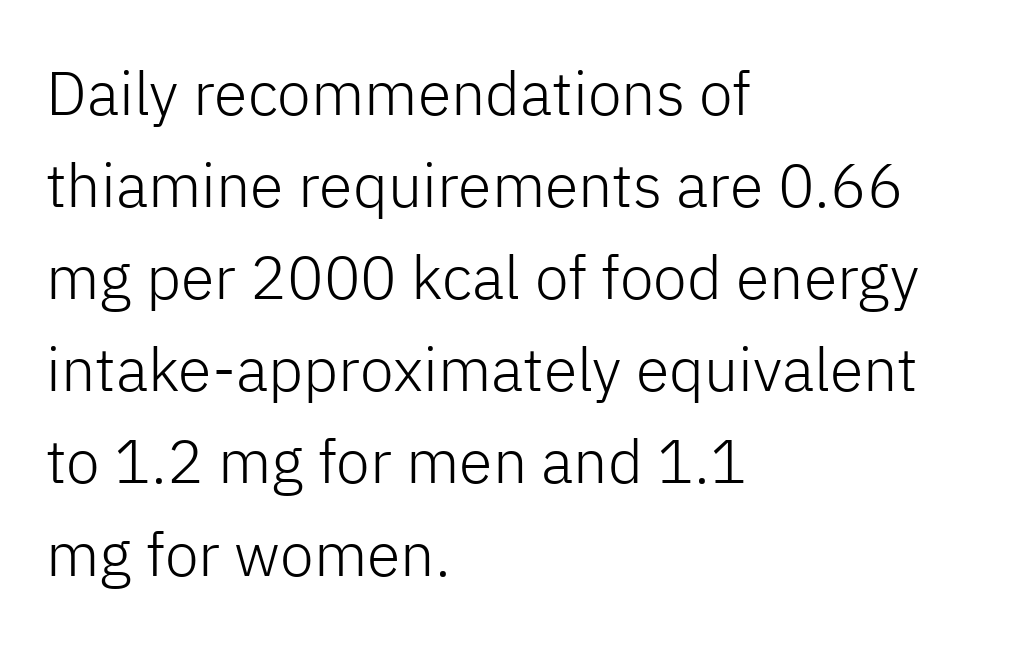
{"serif": "no", "italic": "no", "bold": "no", "weight": "light", "width": "normal", "stroke_contrast": "low", "x_height": "medium", "monospaced": "no", "underline": "no", "align": "left", "line_spacing": "normal", "line_spacing_ratio": 1.51, "letter_spacing": "normal", "letter_spacing_em": 0.0, "glyph_px": 61}
